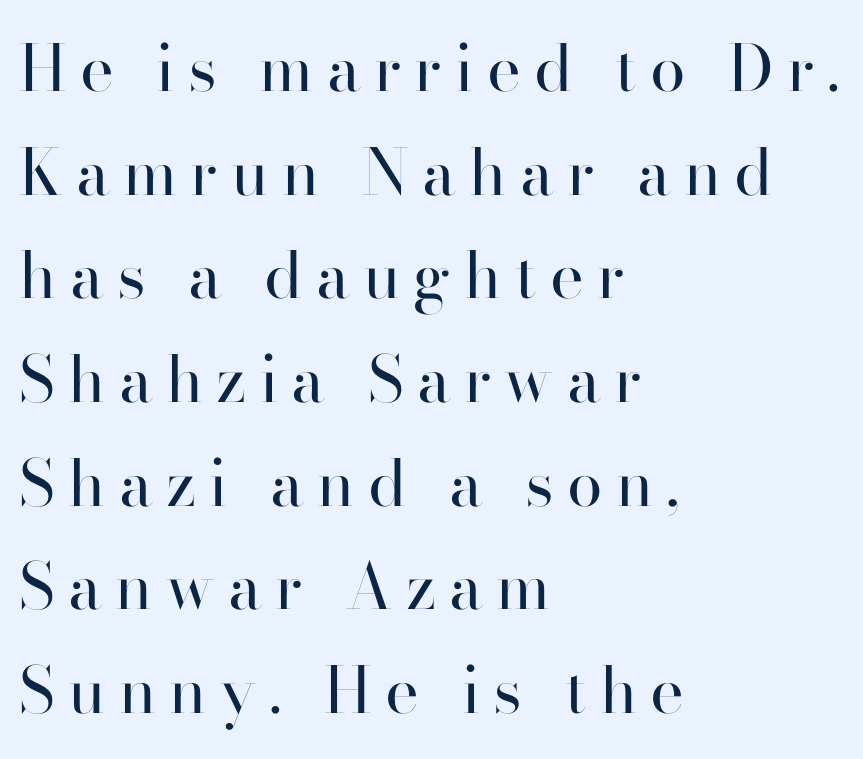
{"serif": "no", "italic": "no", "bold": "no", "weight": "regular", "width": "normal", "stroke_contrast": "high", "x_height": "small", "monospaced": "no", "underline": "no", "align": "left", "line_spacing": "normal", "line_spacing_ratio": 1.62, "letter_spacing": "wide", "letter_spacing_em": 0.21, "glyph_px": 64}
